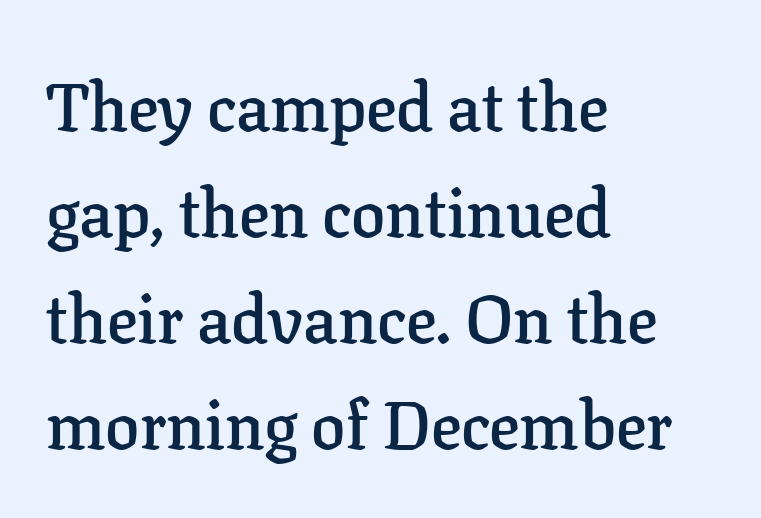
Students, observe: this is what conventionally led text looks like. Each letter's strokes conclude with small projecting serifs. The letters stand upright; this is a roman face. Nothing unusual about the tracking: characters are spaced as the font intends. Is this a fixed-width face? No — the glyphs have proportional, varying widths.
